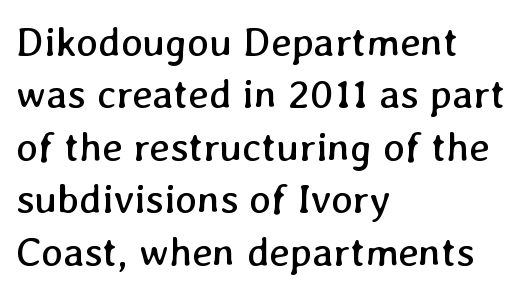
Looks like regular typesetting: each glyph gets only the width it needs. The letterforms sit at book weight or below. Lines of text with bare space underneath. Where is the straight margin? On the left. A typesetter would call this zero additional tracking. Whoever set this chose a conventional vertical rhythm.
